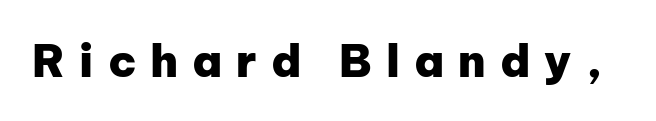
The image shows 45 px heavy sans-serif type, upright; set unusually wide letter spacing (+0.31 em), not underlined; low stroke contrast and a medium x-height.
